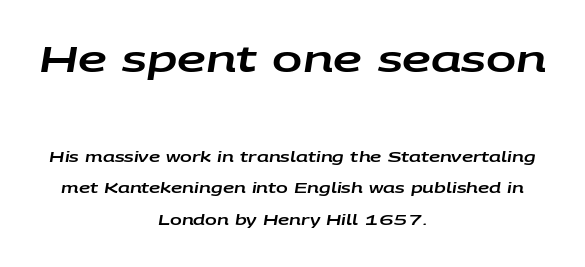
{"italic": "yes", "lean": "right", "slant_degrees": 9, "width": "wide", "stroke_contrast": "low", "x_height": "large", "monospaced": "no", "underline": "no", "align": "center", "line_spacing": "loose", "line_spacing_ratio": 2.27, "letter_spacing": "normal", "letter_spacing_em": 0.0, "larger_block": "first", "size_ratio": 2.57, "glyph_px": 36}
